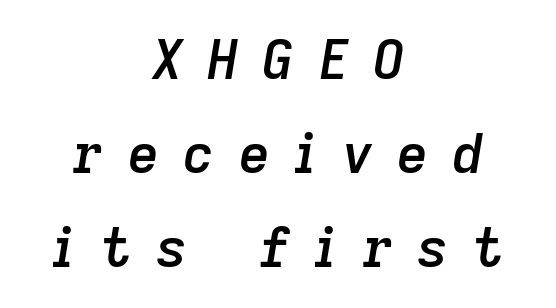
{"italic": "yes", "lean": "right", "slant_degrees": 9, "bold": "semi", "weight": "semibold", "width": "normal", "stroke_contrast": "low", "x_height": "medium", "monospaced": "no", "underline": "no", "align": "center", "line_spacing_ratio": 1.74, "letter_spacing": "wide", "letter_spacing_em": 0.45, "glyph_px": 54}
